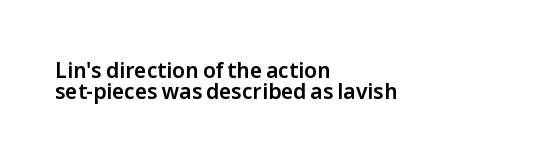
{"italic": "no", "underline": "no", "align": "left", "line_spacing": "tight", "line_spacing_ratio": 0.99, "letter_spacing": "normal", "letter_spacing_em": 0.0, "glyph_px": 21}
